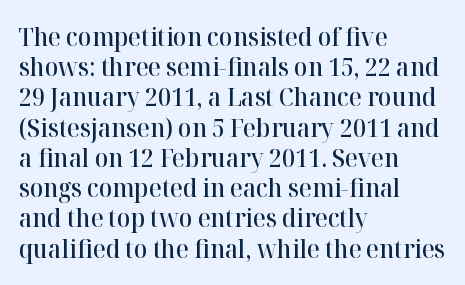
{"italic": "no", "bold": "semi", "underline": "no", "align": "left", "line_spacing_ratio": 1.21, "letter_spacing": "normal", "letter_spacing_em": 0.0, "glyph_px": 25}
